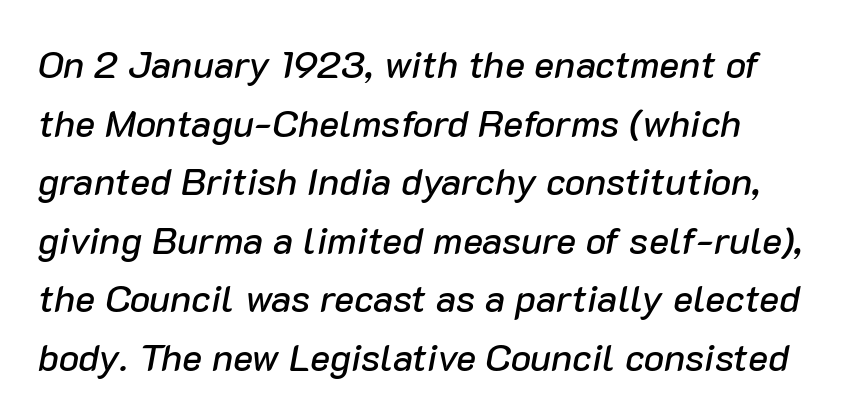
Q: Is the text italic (slanted)? A: Yes, it leans right by about 10 degrees.
Q: Is the text underlined? A: No.
Q: Is the spacing between letters normal or unusually wide? A: Normal.
Q: Is the spacing between lines tight, normal or loose? A: Normal.
Q: Width (condensed, normal, or wide)? A: Normal.
Q: Stroke contrast? A: Low.
Q: x-height? A: Medium.
Q: Monospaced? A: No.
